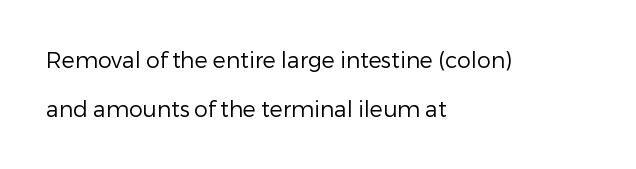
The image shows 22 px text type, upright; set left-aligned, loose line spacing (2.22x), normal letter spacing, not underlined.
